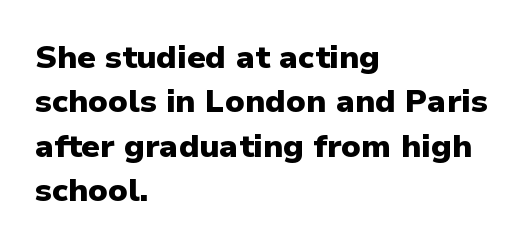
{"serif": "no", "italic": "no", "bold": "yes", "weight": "heavy", "width": "normal", "stroke_contrast": "low", "x_height": "medium", "monospaced": "no", "underline": "no", "align": "left", "line_spacing": "normal", "line_spacing_ratio": 1.39, "letter_spacing": "normal", "letter_spacing_em": 0.0, "glyph_px": 32}
